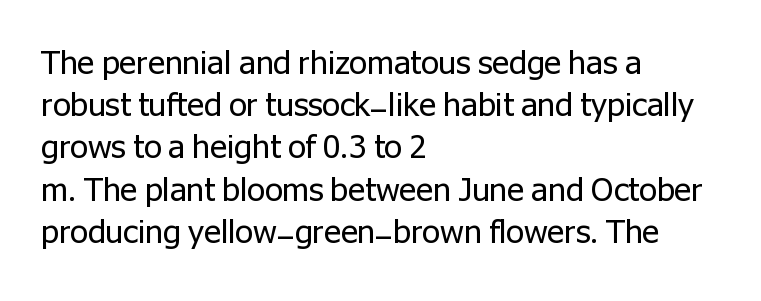
The image shows 32 px regular-weight sans-serif type, upright; set left-aligned, normal line spacing (1.32x), normal letter spacing, not underlined; low stroke contrast and a medium x-height.
